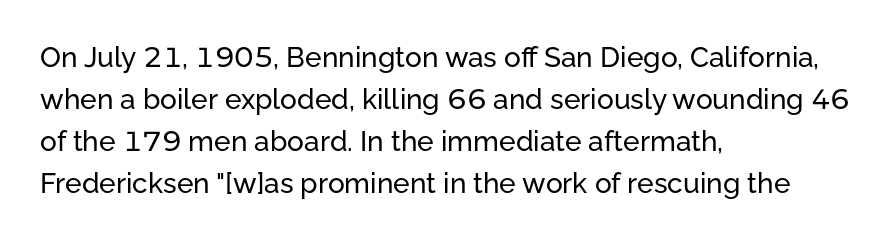
Q: Is the text italic (slanted)? A: No, it is upright.
Q: Is the typeface a serif or a sans-serif typeface? A: Sans-serif.
Q: Is the text underlined? A: No.
Q: How is the paragraph aligned? A: Left-aligned.
Q: Is the spacing between letters normal or unusually wide? A: Normal.
Q: Is the spacing between lines tight, normal or loose? A: Normal.
Q: Width (condensed, normal, or wide)? A: Normal.
Q: Stroke contrast? A: Low.
Q: x-height? A: Medium.
Q: Monospaced? A: No.
